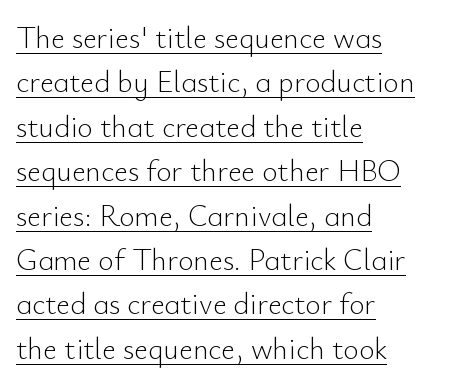
Q: Is the text bold? A: No.
Q: Is the text italic (slanted)? A: No, it is upright.
Q: Is the typeface a serif or a sans-serif typeface? A: Sans-serif.
Q: Is the text underlined? A: Yes.
Q: How is the paragraph aligned? A: Left-aligned.
Q: Is the spacing between letters normal or unusually wide? A: Normal.
Q: Is the spacing between lines tight, normal or loose? A: Normal.
Q: Width (condensed, normal, or wide)? A: Normal.
Q: Stroke contrast? A: Low.
Q: x-height? A: Small.
Q: Monospaced? A: No.
